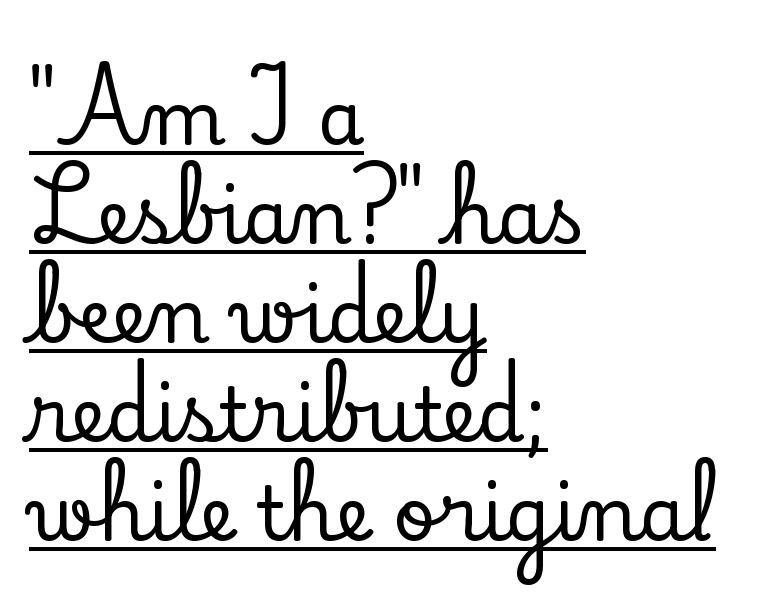
Like a heading marked for emphasis, these lines bear an underscore. Small tapered or slab feet sit at the stroke ends, so this counts as serif. Evenly set lines give the paragraph a standard silhouette. The letters advance in unequal steps, a hallmark of proportional type. Does extra space separate the letters? No, they use regular spacing. Tall strokes in this sample are plumb rather than angled.
